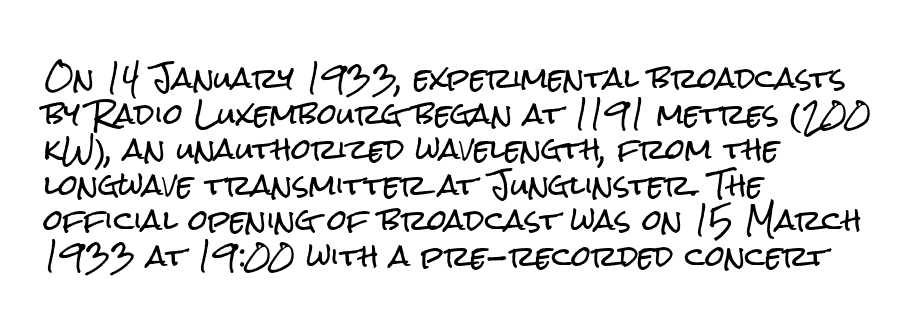
Characters remain perfectly vertical along every line. The gap between lines stays unmarked. Inter-character spacing is left at the font's built-in metrics. One glance says typical: line gaps are just what's usual. Note the varied advance widths — an 'i' is clearly narrower than an 'm'.
